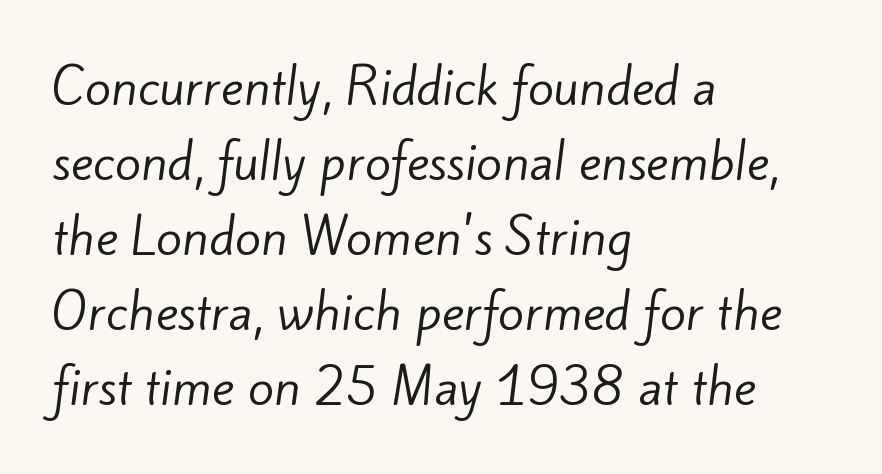
{"serif": "no", "bold": "no", "weight": "regular", "width": "normal", "stroke_contrast": "low", "x_height": "small", "monospaced": "no", "underline": "no", "align": "left", "line_spacing": "normal", "line_spacing_ratio": 1.56, "letter_spacing": "normal", "letter_spacing_em": 0.0, "glyph_px": 48}
